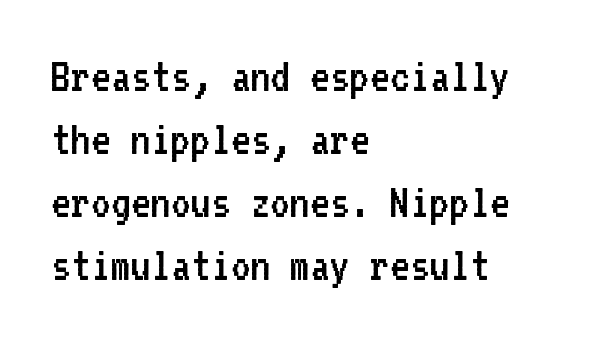
The image shows 48 px regular-weight sans-serif type, upright, monospaced; set left-aligned, normal line spacing (1.31x), normal letter spacing, not underlined; low stroke contrast and a medium x-height.
